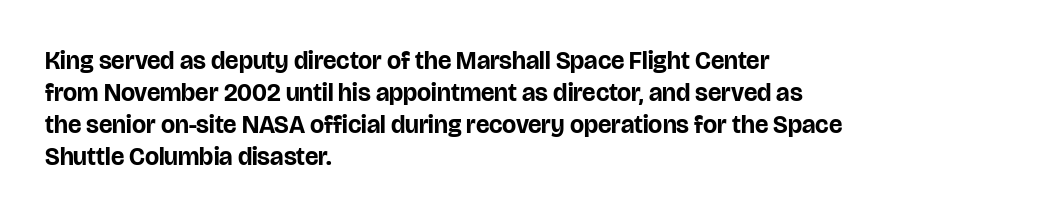
The typesetter chose a ragged-right arrangement here. The line texture is even and compact thanks to regular tracking. Summary of weight: heavy, a full bold. Vertically, the passage feels balanced, rows spaced as you'd expect. In terms of posture, this sample is upright.
